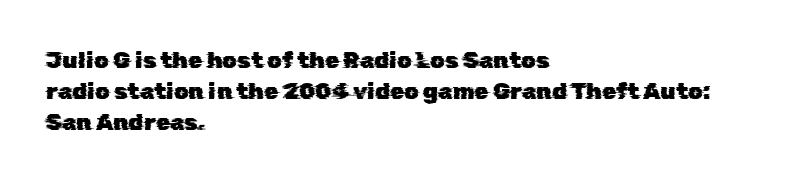
{"underline": "no", "align": "left", "line_spacing": "normal", "line_spacing_ratio": 1.34, "letter_spacing": "normal", "letter_spacing_em": 0.0, "glyph_px": 23}
